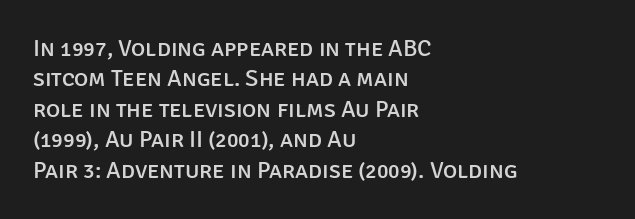
Unmarked baselines from the first word to the last. Short and long lines alike share a common starting point at left. The horizontal fit of the characters is conventional and even. Leading matches the norm, producing a regular column. In terms of posture, this sample is upright.
